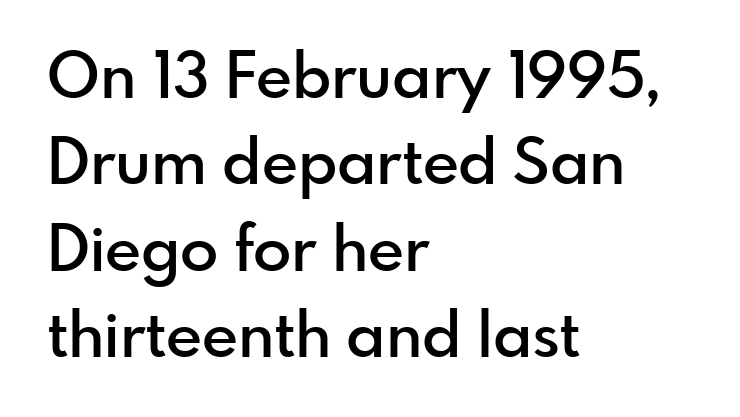
This rendering features lettering with no underline. Rendered with straight, roman letterforms. Nope, no serifs anywhere on these letters. These lines are set flush left with a ragged right edge. Compared with an ordinary text face, these strokes are moderately heavier — a semibold.
